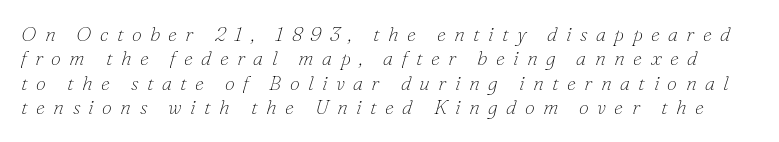
Q: Is the text bold? A: No.
Q: Is the text italic (slanted)? A: Yes, it leans right by about 16 degrees.
Q: Is the text underlined? A: No.
Q: Is the spacing between letters normal or unusually wide? A: Unusually wide.
